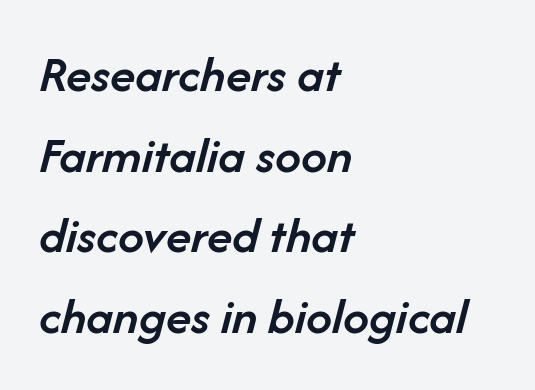
{"italic": "yes", "lean": "right", "slant_degrees": 14, "bold": "semi", "weight": "semibold", "width": "normal", "stroke_contrast": "low", "x_height": "medium", "monospaced": "no", "underline": "no", "align": "left", "line_spacing": "normal", "line_spacing_ratio": 1.55, "letter_spacing": "normal", "letter_spacing_em": 0.0, "glyph_px": 52}
